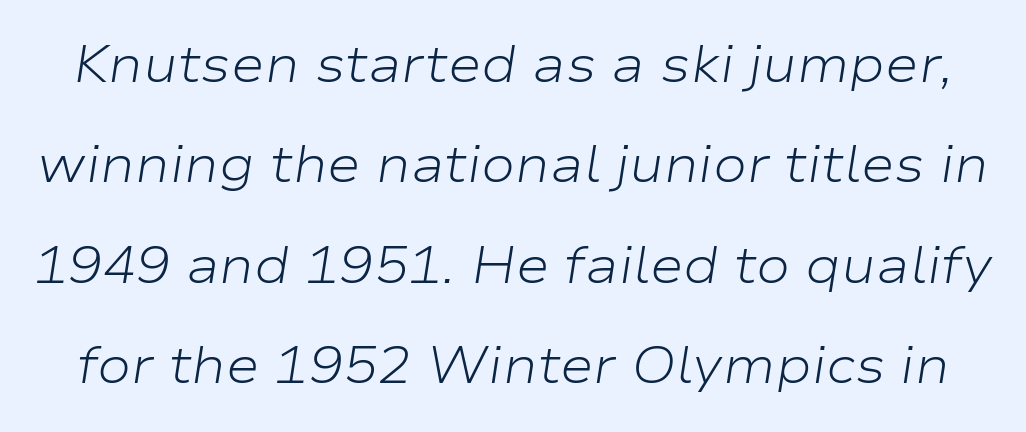
The image shows 51 px light, wide type, italic (leaning right); set loose line spacing (1.97x), normal letter spacing, not underlined; low stroke contrast and a medium x-height.
